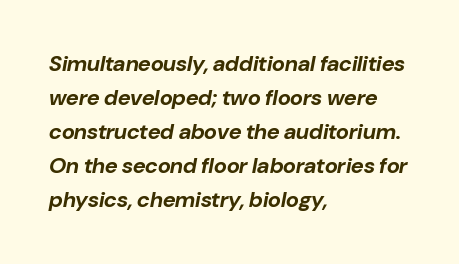
The image shows 22 px bold type, italic (leaning right); set left-aligned, normal line spacing (1.55x), normal letter spacing, not underlined.
